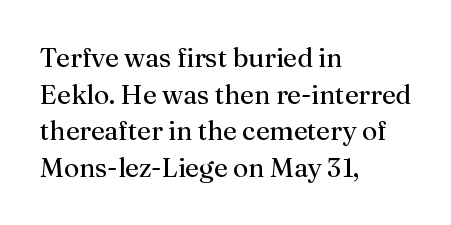
{"italic": "no", "bold": "no", "underline": "no", "align": "left", "line_spacing": "normal", "line_spacing_ratio": 1.36, "letter_spacing": "normal", "letter_spacing_em": 0.0, "glyph_px": 27}
